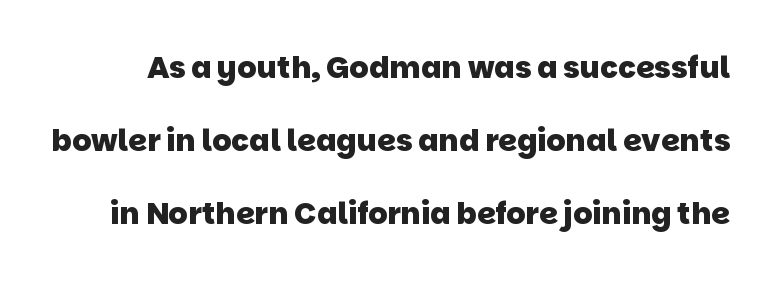
Q: Is the text bold? A: Yes.
Q: Is the typeface a serif or a sans-serif typeface? A: Sans-serif.
Q: Is the text underlined? A: No.
Q: Is the spacing between letters normal or unusually wide? A: Normal.
Q: Is the spacing between lines tight, normal or loose? A: Loose.
Q: Width (condensed, normal, or wide)? A: Normal.
Q: Stroke contrast? A: Low.
Q: x-height? A: Large.
Q: Monospaced? A: No.
